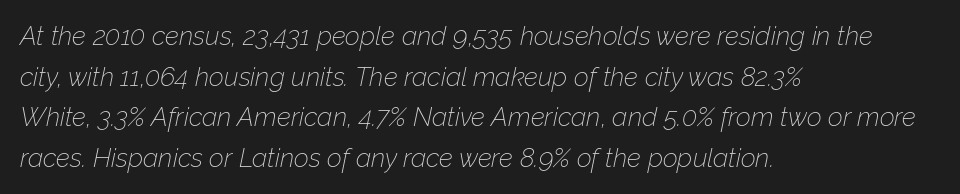
The lines in this sample share a left origin and differ only in where they stop. Just letters on the line, the space beneath them empty. This reads as an unemphasized weight, regular at the heaviest. This block has exactly the height ordinary leading produces.
